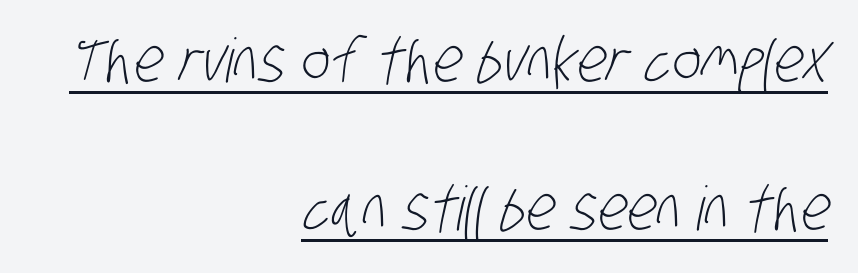
{"serif": "no", "bold": "no", "weight": "light", "width": "condensed", "stroke_contrast": "low", "x_height": "large", "monospaced": "no", "underline": "yes", "align": "right", "line_spacing": "loose", "line_spacing_ratio": 2.43, "letter_spacing": "normal", "letter_spacing_em": 0.0, "glyph_px": 61}
